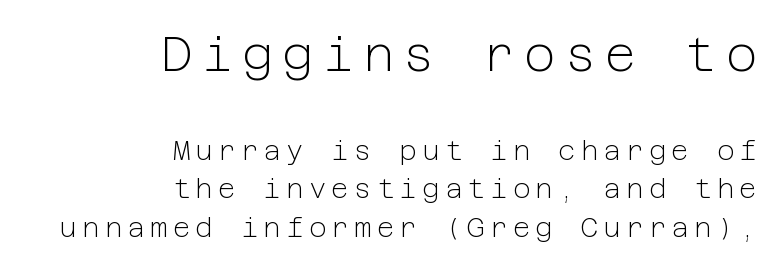
{"serif": "no", "italic": "no", "bold": "no", "weight": "light", "width": "normal", "stroke_contrast": "low", "x_height": "medium", "underline": "no", "align": "right", "line_spacing": "normal", "line_spacing_ratio": 1.44, "larger_block": "first", "size_ratio": 1.78, "glyph_px": 48}
